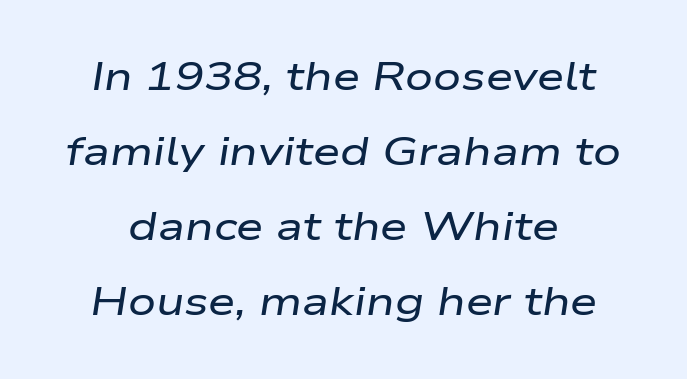
The image shows 39 px wide type, italic (leaning right); set loose line spacing (1.92x), normal letter spacing, not underlined; low stroke contrast and a medium x-height.
